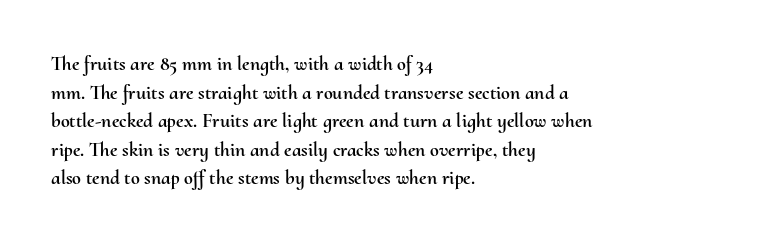
{"italic": "no", "underline": "no", "align": "left", "line_spacing": "normal", "line_spacing_ratio": 1.43, "letter_spacing": "normal", "letter_spacing_em": 0.0, "glyph_px": 20}
